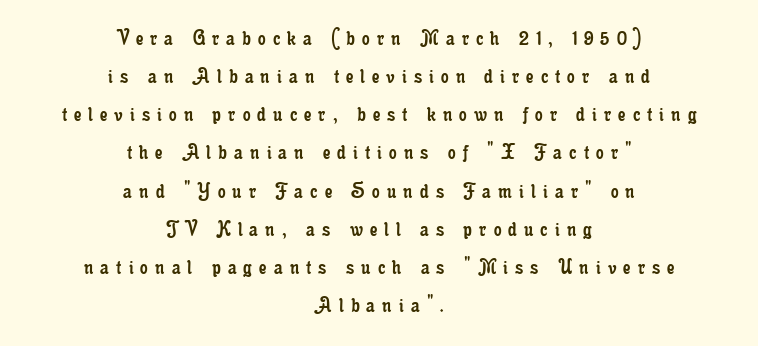
Q: Is the text bold? A: No.
Q: Is the text italic (slanted)? A: No, it is upright.
Q: Is the text underlined? A: No.
Q: How is the paragraph aligned? A: Centered.
Q: Is the spacing between letters normal or unusually wide? A: Unusually wide.
Q: Is the spacing between lines tight, normal or loose? A: Normal.
